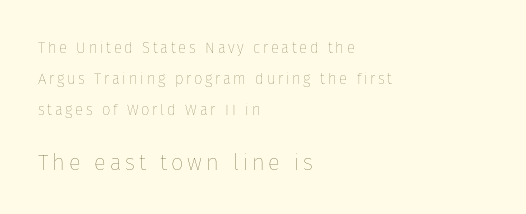
Q: Is the text bold? A: No.
Q: Is the text italic (slanted)? A: No, it is upright.
Q: Is the text underlined? A: No.
Q: How is the paragraph aligned? A: Left-aligned.
Q: Is the spacing between lines tight, normal or loose? A: Loose.
Q: Which block of text is set in a larger size, the first (top) or the second (bottom)? A: The second (bottom) one.
